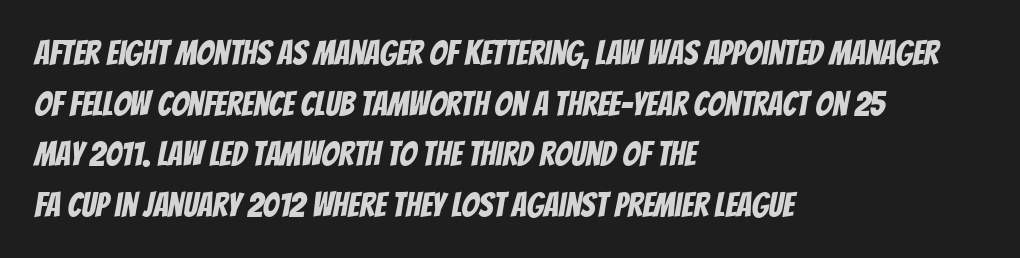
Q: Is the typeface a serif or a sans-serif typeface? A: Sans-serif.
Q: Is the text underlined? A: No.
Q: How is the paragraph aligned? A: Left-aligned.
Q: Is the spacing between letters normal or unusually wide? A: Normal.
Q: Is the spacing between lines tight, normal or loose? A: Normal.
Q: Width (condensed, normal, or wide)? A: Condensed.
Q: Stroke contrast? A: Low.
Q: x-height? A: Large.
Q: Monospaced? A: No.
